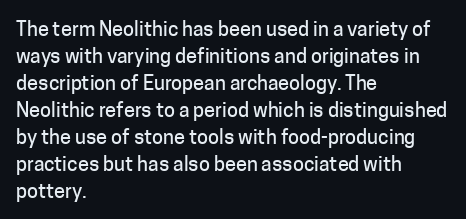
{"italic": "no", "underline": "no", "align": "left", "line_spacing": "normal", "line_spacing_ratio": 1.35, "letter_spacing": "normal", "letter_spacing_em": 0.0, "glyph_px": 20}
